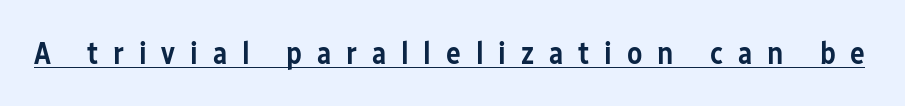
{"serif": "no", "italic": "no", "bold": "semi", "weight": "semibold", "width": "condensed", "stroke_contrast": "low", "x_height": "medium", "monospaced": "no", "underline": "yes", "letter_spacing": "wide", "letter_spacing_em": 0.48, "glyph_px": 31}
